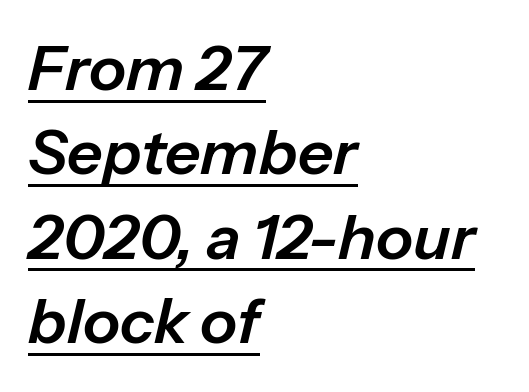
The string is rendered with underlining switched on. The ragged edge is on the right, which tells us the setting is flush left. An italicized treatment has been applied to the whole sample. Whoever set this chose a conventional vertical rhythm. A typesetter would call this proportional, since set widths differ per character.
